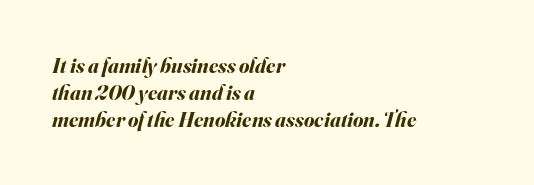
Check the space under the baseline: it is left empty. Teacher's note: observe the even left margin — that is flush-left alignment. You can tell it's italic because the verticals aren't actually vertical. Compared with an ordinary text face, these strokes are far heavier — a full bold. Regular leading. Each word holds together tightly as a unit, with standard inter-letter gaps.
